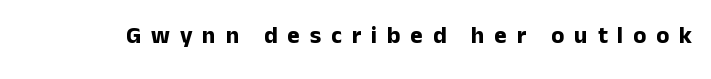
Clear beneath every line of the passage. The rendering uses a bold face; every stroke is thick and dark. Every stem runs plumb, perpendicular to the baseline. The line texture is sparse and dotted thanks to wide tracking.
